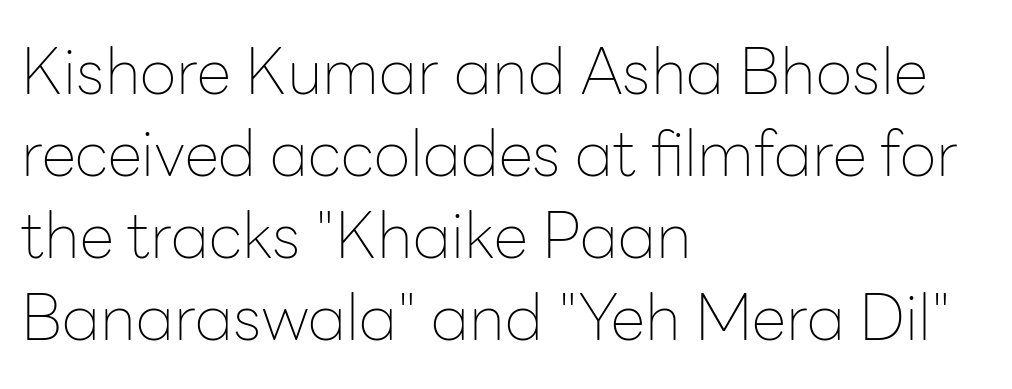
Q: Is the text bold? A: No.
Q: Is the text italic (slanted)? A: No, it is upright.
Q: Is the typeface a serif or a sans-serif typeface? A: Sans-serif.
Q: Is the text underlined? A: No.
Q: How is the paragraph aligned? A: Left-aligned.
Q: Is the spacing between letters normal or unusually wide? A: Normal.
Q: Is the spacing between lines tight, normal or loose? A: Normal.
Q: Width (condensed, normal, or wide)? A: Normal.
Q: Stroke contrast? A: Low.
Q: x-height? A: Medium.
Q: Monospaced? A: No.
